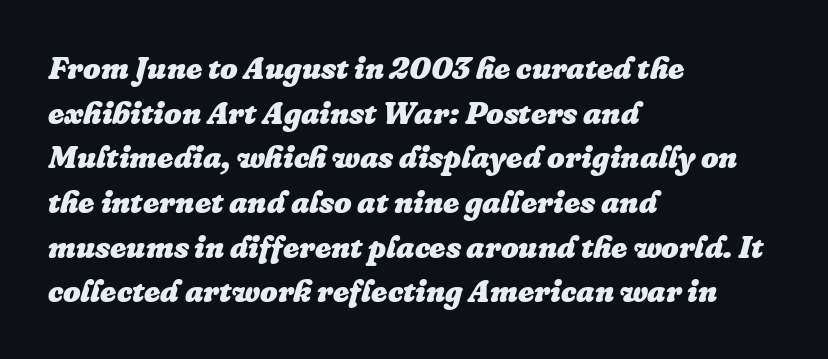
Q: Is the text bold? A: Yes.
Q: Is the text italic (slanted)? A: Yes, it leans right by about 16 degrees.
Q: Is the text underlined? A: No.
Q: How is the paragraph aligned? A: Left-aligned.
Q: Is the spacing between letters normal or unusually wide? A: Normal.
Q: Is the spacing between lines tight, normal or loose? A: Normal.
Q: Width (condensed, normal, or wide)? A: Normal.
Q: Stroke contrast? A: Low.
Q: x-height? A: Medium.
Q: Monospaced? A: No.
